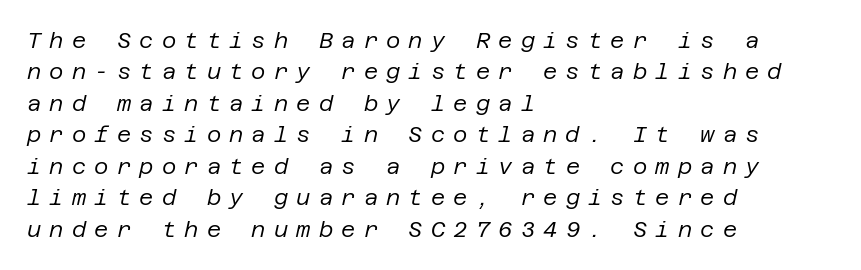
{"italic": "yes", "lean": "right", "slant_degrees": 12, "bold": "no", "underline": "no", "align": "left", "line_spacing": "normal", "line_spacing_ratio": 1.43, "letter_spacing": "wide", "letter_spacing_em": 0.37, "glyph_px": 22}
